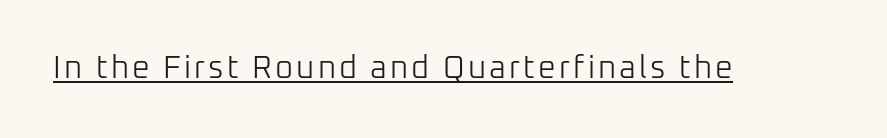
A continuous stroke trails under the words, as in a hyperlink. Each letter's strokes conclude bluntly, with no projecting serifs. Designer's note — italics off, roman on. Counters stay open thanks to moderate or lighter strokes. This sample has the flowing, uneven cadence of proportional lettering.
